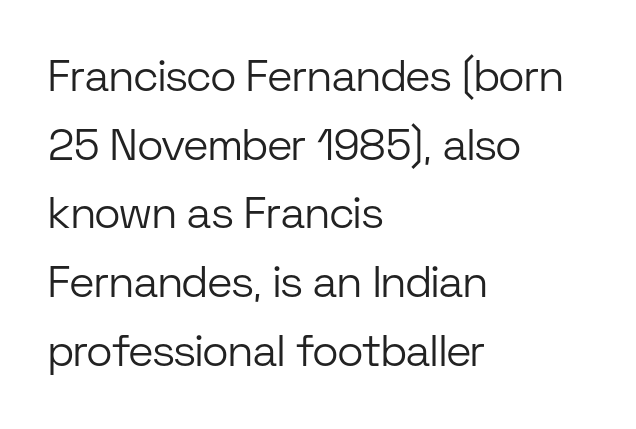
Q: Is the text bold? A: No.
Q: Is the text italic (slanted)? A: No, it is upright.
Q: Is the typeface a serif or a sans-serif typeface? A: Sans-serif.
Q: Is the text underlined? A: No.
Q: How is the paragraph aligned? A: Left-aligned.
Q: Is the spacing between letters normal or unusually wide? A: Normal.
Q: Is the spacing between lines tight, normal or loose? A: Normal.
Q: Width (condensed, normal, or wide)? A: Normal.
Q: Stroke contrast? A: Low.
Q: x-height? A: Medium.
Q: Monospaced? A: No.
